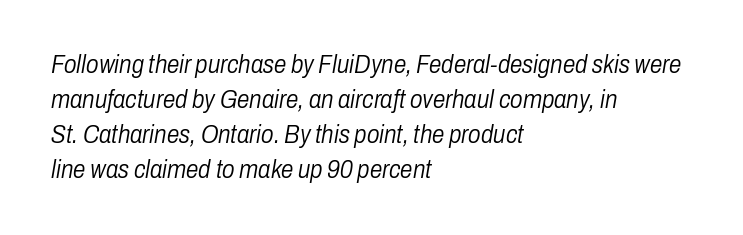
{"italic": "yes", "lean": "right", "slant_degrees": 10, "bold": "no", "underline": "no", "align": "left", "line_spacing": "normal", "line_spacing_ratio": 1.4, "letter_spacing": "normal", "letter_spacing_em": 0.0, "glyph_px": 25}
